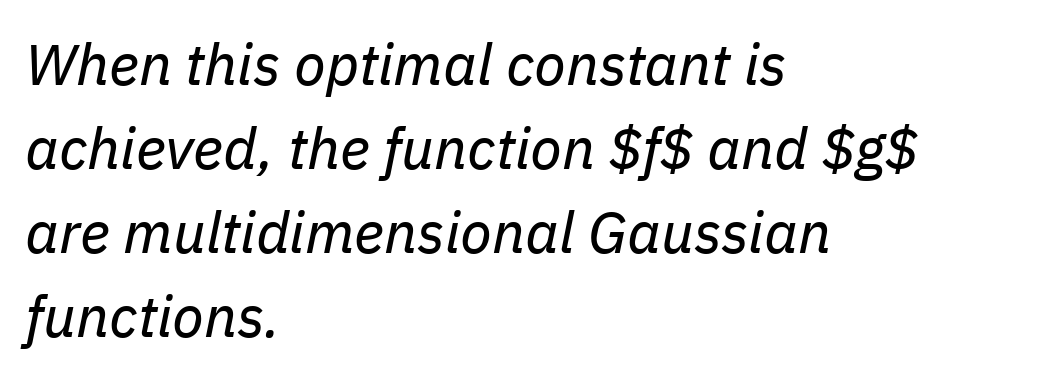
The image shows 58 px regular-weight type, italic (leaning right); set left-aligned, normal line spacing (1.45x), normal letter spacing, not underlined; low stroke contrast and a medium x-height.
